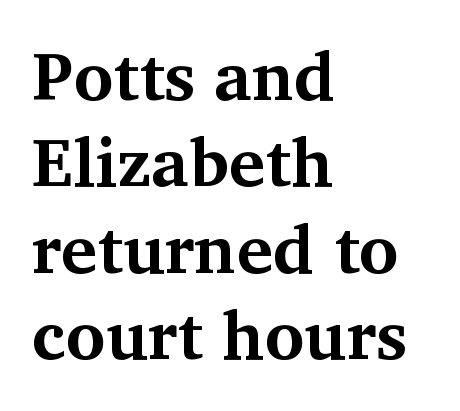
The image shows 68 px bold serif type, upright; set left-aligned, normal line spacing (1.27x), normal letter spacing, not underlined; medium stroke contrast and a medium x-height.
